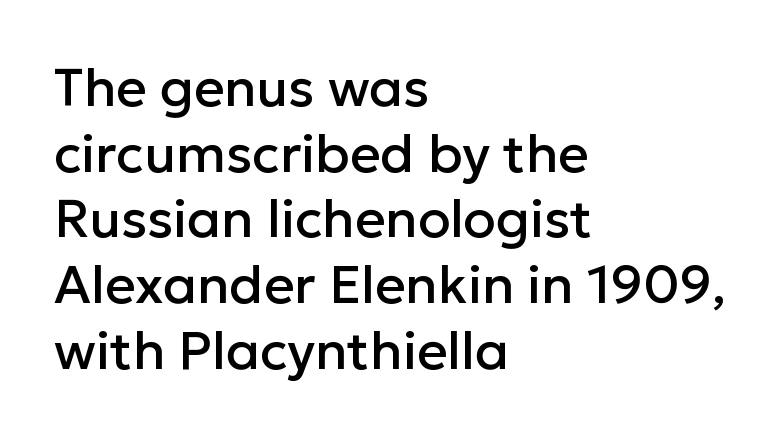
The font family rendered here belongs to the sans-serif group. These lines stack with their left ends in a neat column. A bare baseline throughout the passage. Proportional: the letters do not fall into vertical columns.
